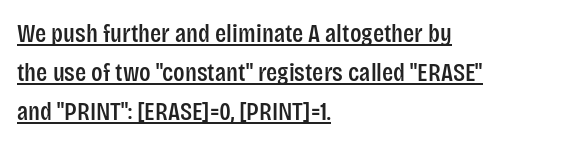
Q: Is the text italic (slanted)? A: No, it is upright.
Q: Is the text underlined? A: Yes.
Q: How is the paragraph aligned? A: Left-aligned.
Q: Is the spacing between letters normal or unusually wide? A: Normal.
Q: Is the spacing between lines tight, normal or loose? A: Normal.
